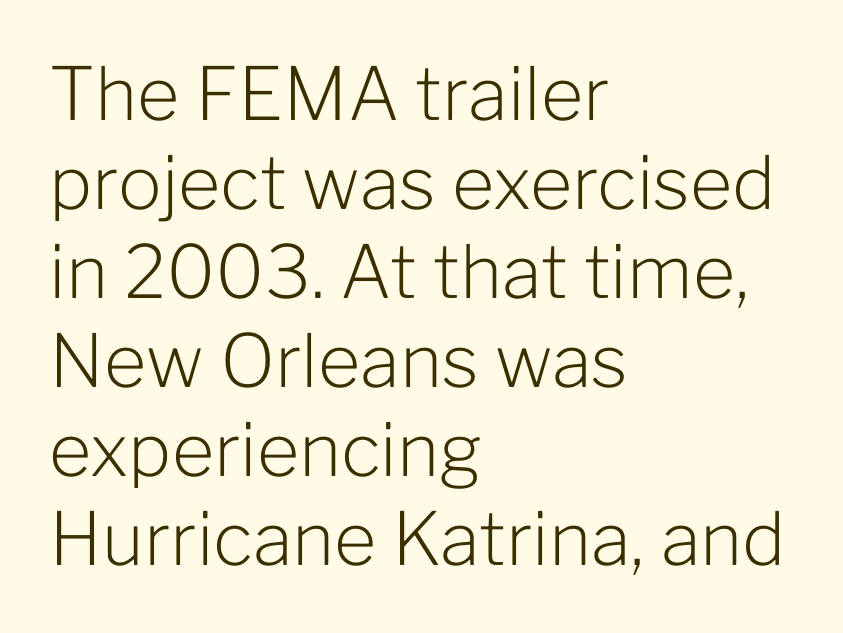
The image shows 73 px light sans-serif type, upright; set left-aligned, line spacing 1.22x, normal letter spacing, not underlined; low stroke contrast and a medium x-height.
